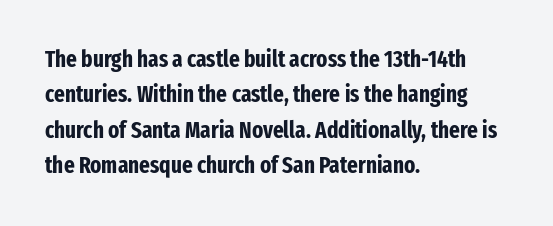
{"italic": "no", "bold": "yes", "underline": "no", "align": "left", "line_spacing": "normal", "line_spacing_ratio": 1.54, "letter_spacing": "normal", "letter_spacing_em": 0.0, "glyph_px": 23}
